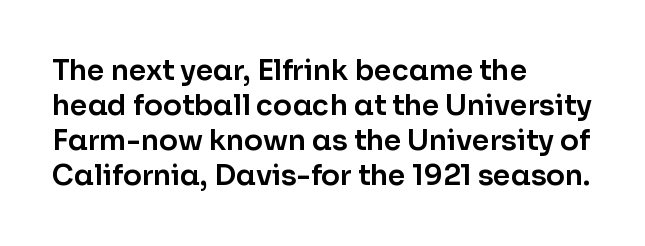
{"serif": "no", "italic": "no", "width": "normal", "stroke_contrast": "low", "x_height": "medium", "monospaced": "no", "underline": "no", "align": "left", "line_spacing": "normal", "line_spacing_ratio": 1.25, "letter_spacing": "normal", "letter_spacing_em": 0.0, "glyph_px": 28}
